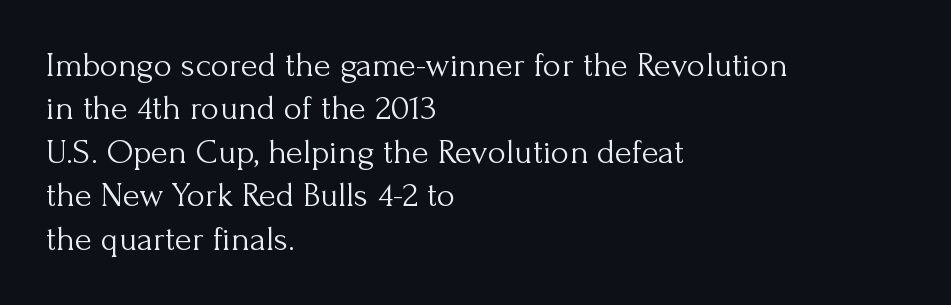
{"serif": "yes", "italic": "no", "bold": "no", "weight": "light", "width": "normal", "stroke_contrast": "medium", "x_height": "small", "monospaced": "no", "underline": "no", "align": "left", "line_spacing_ratio": 1.24, "letter_spacing": "normal", "letter_spacing_em": 0.0, "glyph_px": 35}
